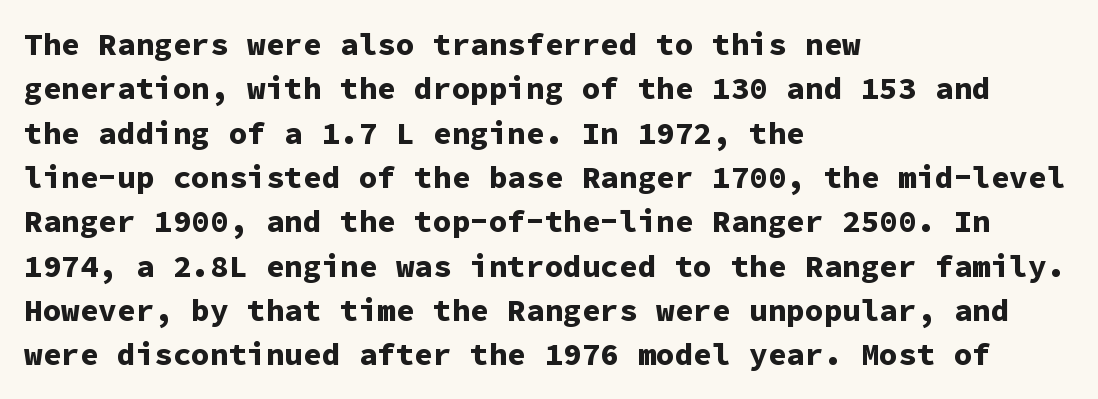
{"serif": "no", "italic": "no", "bold": "yes", "weight": "bold", "width": "normal", "stroke_contrast": "low", "x_height": "medium", "monospaced": "yes", "underline": "no", "align": "left", "line_spacing": "normal", "line_spacing_ratio": 1.43, "letter_spacing": "normal", "letter_spacing_em": 0.0, "glyph_px": 31}
